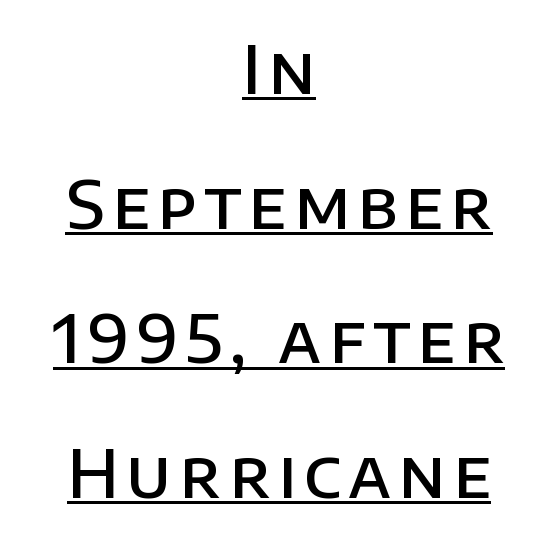
The image shows 66 px semibold sans-serif type, upright; set centered, loose line spacing (2.04x), underlined; low stroke contrast and a large x-height.
